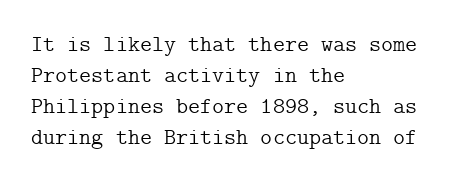
Q: Is the text bold? A: No.
Q: Is the text italic (slanted)? A: No, it is upright.
Q: Is the text underlined? A: No.
Q: How is the paragraph aligned? A: Left-aligned.
Q: Is the spacing between letters normal or unusually wide? A: Normal.
Q: Is the spacing between lines tight, normal or loose? A: Normal.
